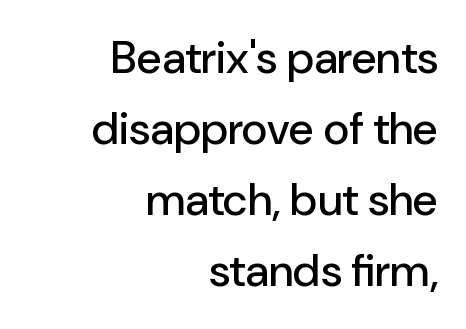
Q: Is the text italic (slanted)? A: No, it is upright.
Q: Is the typeface a serif or a sans-serif typeface? A: Sans-serif.
Q: Is the text underlined? A: No.
Q: How is the paragraph aligned? A: Right-aligned.
Q: Is the spacing between letters normal or unusually wide? A: Normal.
Q: Is the spacing between lines tight, normal or loose? A: Normal.
Q: Width (condensed, normal, or wide)? A: Normal.
Q: Stroke contrast? A: Low.
Q: x-height? A: Medium.
Q: Monospaced? A: No.
